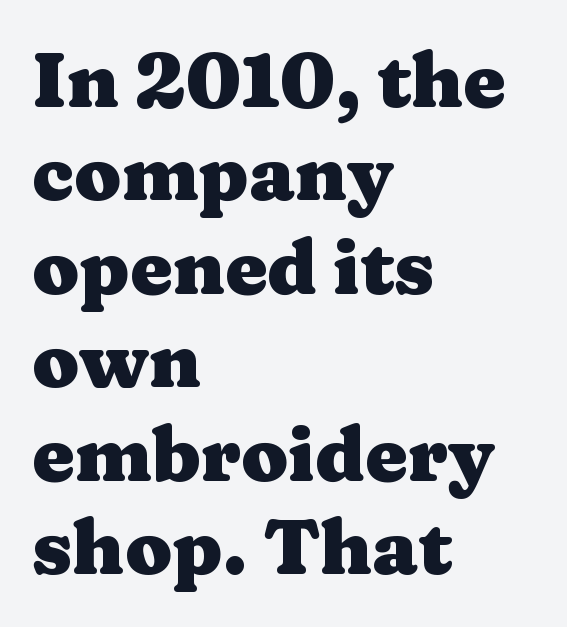
The image shows 76 px heavy, wide serif type, upright; set left-aligned, line spacing 1.23x, normal letter spacing, not underlined; medium stroke contrast and a medium x-height.
